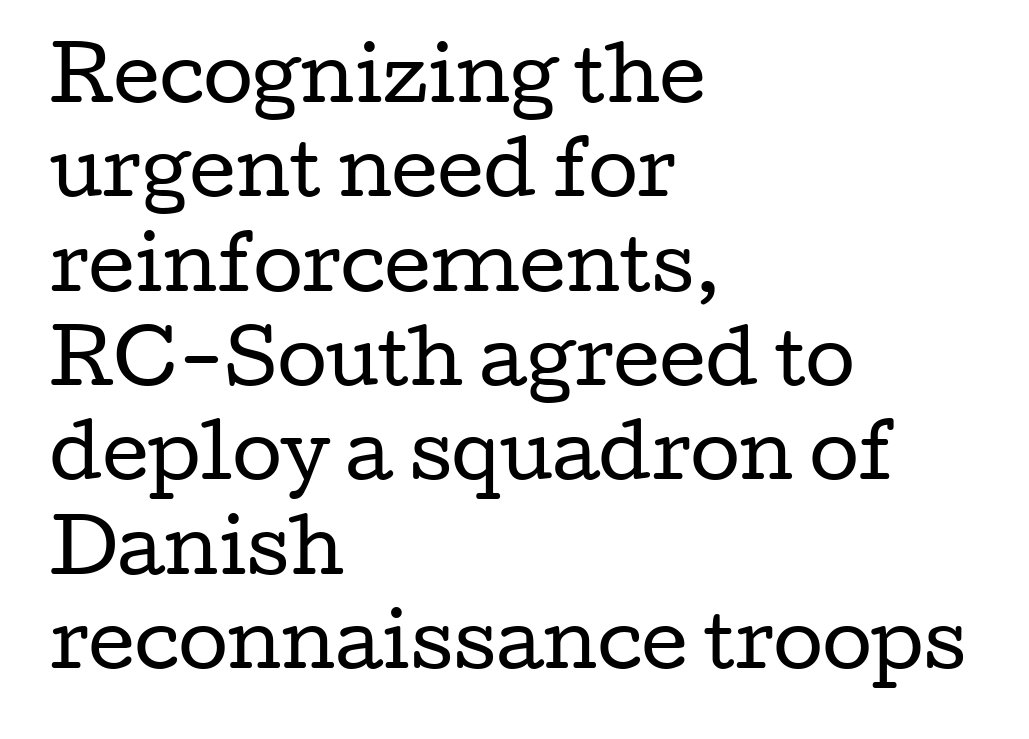
Q: Is the text bold? A: No.
Q: Is the text italic (slanted)? A: No, it is upright.
Q: Is the typeface a serif or a sans-serif typeface? A: Serif.
Q: Is the text underlined? A: No.
Q: How is the paragraph aligned? A: Left-aligned.
Q: Is the spacing between letters normal or unusually wide? A: Normal.
Q: Is the spacing between lines tight, normal or loose? A: Normal.
Q: Width (condensed, normal, or wide)? A: Wide.
Q: Stroke contrast? A: Low.
Q: x-height? A: Medium.
Q: Monospaced? A: No.
